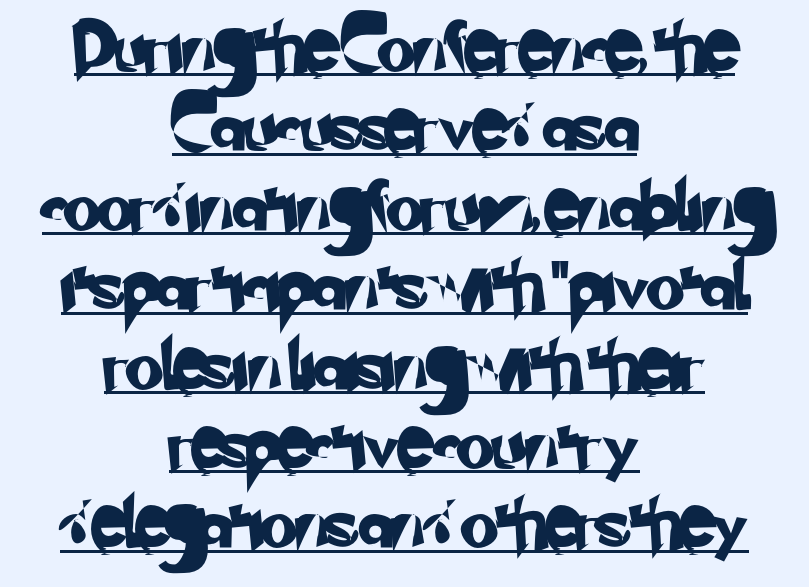
{"serif": "no", "width": "normal", "stroke_contrast": "low", "x_height": "small", "monospaced": "no", "underline": "yes", "align": "center", "line_spacing": "normal", "line_spacing_ratio": 1.62, "letter_spacing": "normal", "letter_spacing_em": 0.0, "glyph_px": 49}
